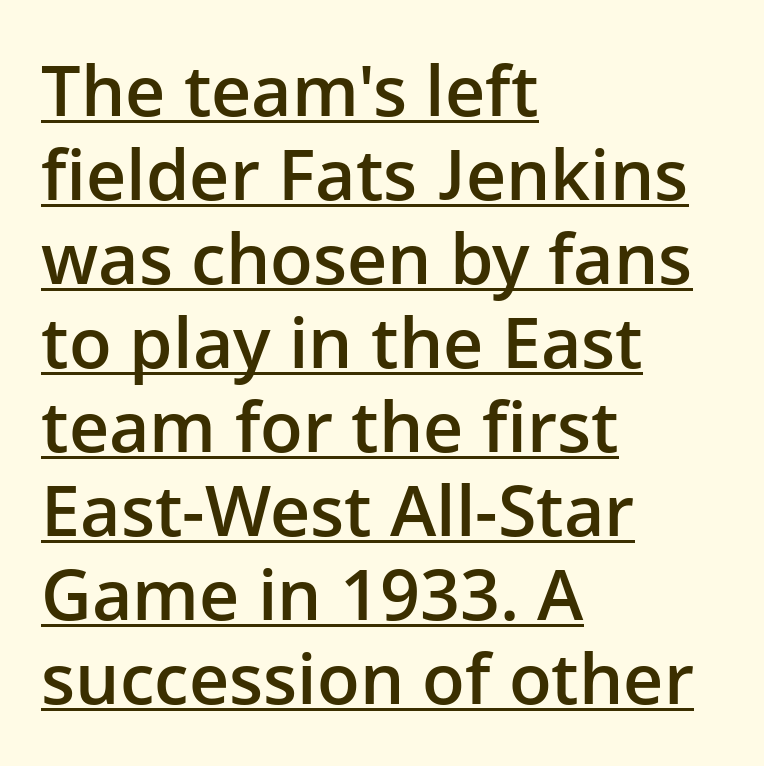
{"serif": "no", "italic": "no", "bold": "semi", "weight": "semibold", "width": "normal", "stroke_contrast": "low", "x_height": "medium", "monospaced": "no", "underline": "yes", "align": "left", "line_spacing_ratio": 1.2, "letter_spacing": "normal", "letter_spacing_em": 0.0, "glyph_px": 70}
